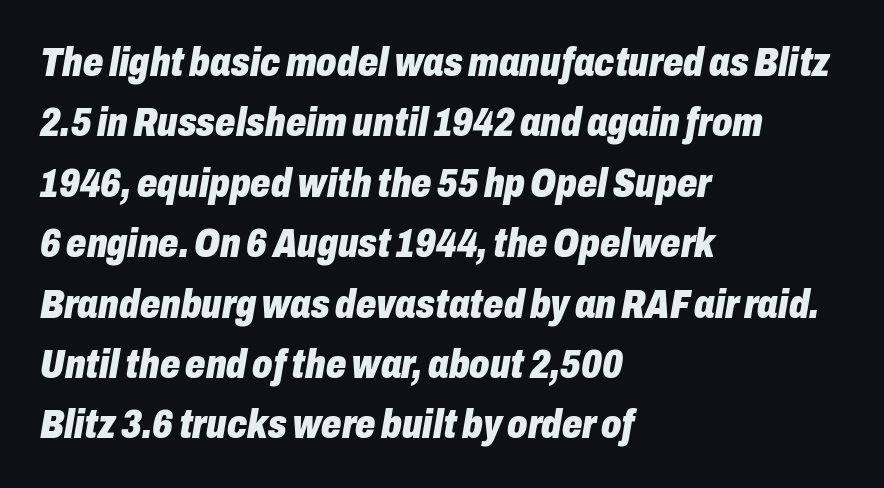
In CSS terms this would be text-align: left. Each word holds together tightly as a unit, with standard inter-letter gaps. You'd pick this weight for a headline — it's a proper bold. Designer's note — italics engaged. Baseline-to-baseline distance is the conventional proportion of letter height. The string is rendered with underlining switched off.
